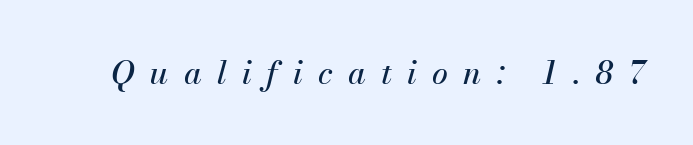
{"italic": "yes", "lean": "right", "slant_degrees": 13, "width": "normal", "stroke_contrast": "medium", "x_height": "small", "monospaced": "no", "underline": "no", "letter_spacing": "wide", "letter_spacing_em": 0.48, "glyph_px": 32}
